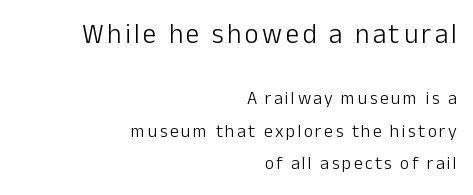
Q: Is the text bold? A: No.
Q: Is the text italic (slanted)? A: No, it is upright.
Q: Is the text underlined? A: No.
Q: How is the paragraph aligned? A: Right-aligned.
Q: Which block of text is set in a larger size, the first (top) or the second (bottom)? A: The first (top) one.
